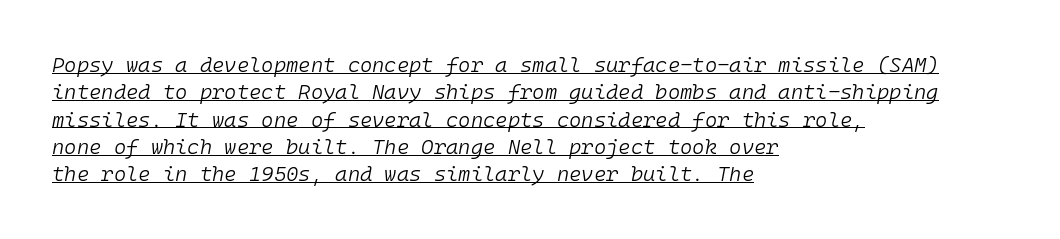
{"italic": "yes", "lean": "right", "slant_degrees": 10, "bold": "no", "underline": "yes", "align": "left", "line_spacing": "normal", "line_spacing_ratio": 1.3, "letter_spacing": "normal", "letter_spacing_em": 0.0, "glyph_px": 21}
